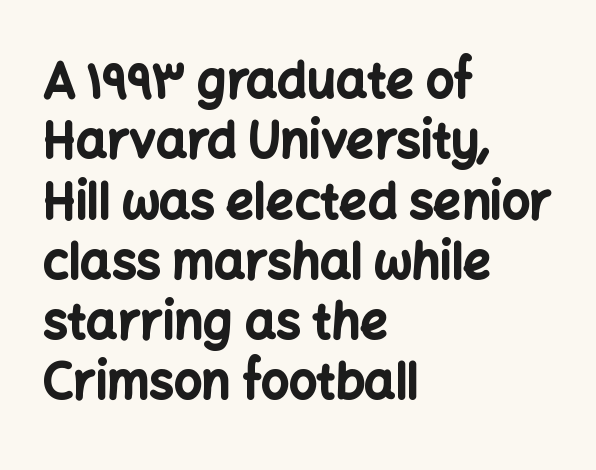
The image shows 49 px bold sans-serif type, upright; set left-aligned, line spacing 1.23x, normal letter spacing, not underlined; low stroke contrast and a medium x-height.
